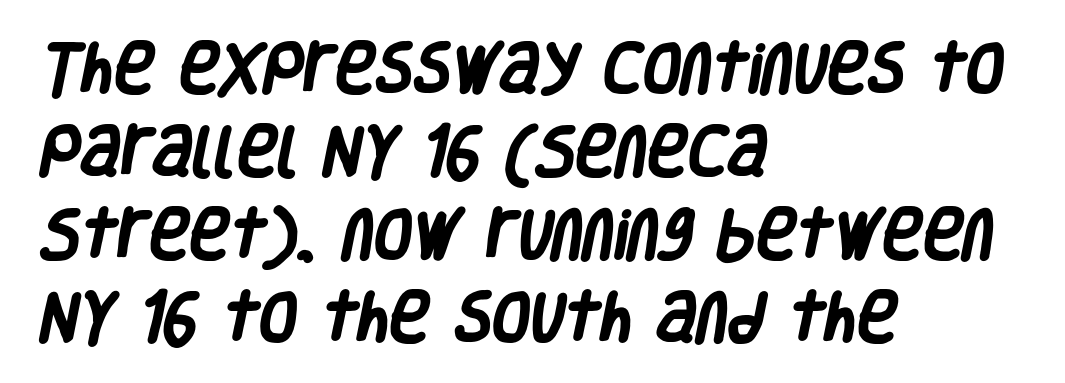
On the weight axis this lands at bold, roughly 700. The tracking reads as untouched default to a designer's eye. The line-height multiplier appears to be the usual default. A bare baseline throughout the passage.
